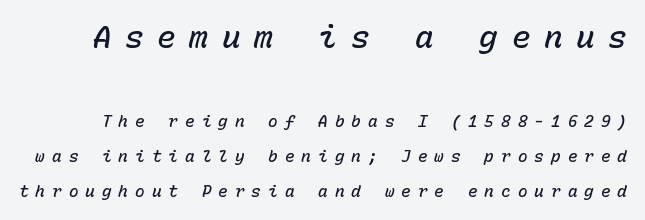
Q: Is the text bold? A: Semi-bold.
Q: Is the text italic (slanted)? A: Yes, it leans right by about 15 degrees.
Q: Is the text underlined? A: No.
Q: Is the spacing between letters normal or unusually wide? A: Unusually wide.
Q: Is the spacing between lines tight, normal or loose? A: Loose.
Q: Which block of text is set in a larger size, the first (top) or the second (bottom)? A: The first (top) one.
Q: Width (condensed, normal, or wide)? A: Normal.
Q: Stroke contrast? A: Low.
Q: x-height? A: Medium.
Q: Monospaced? A: Yes.
